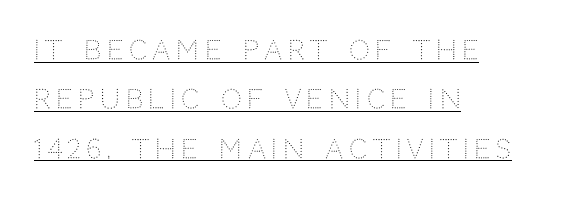
{"italic": "no", "bold": "no", "underline": "yes", "align": "left", "line_spacing": "loose", "line_spacing_ratio": 1.9, "letter_spacing": "wide", "letter_spacing_em": 0.22, "glyph_px": 26}
